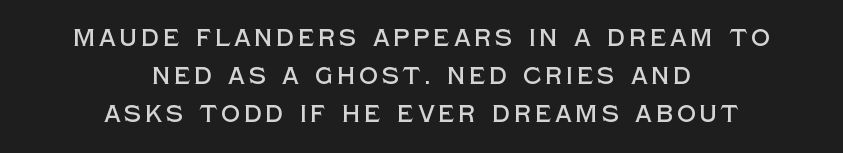
{"italic": "no", "underline": "no", "align": "center", "line_spacing": "normal", "line_spacing_ratio": 1.59, "glyph_px": 24}
